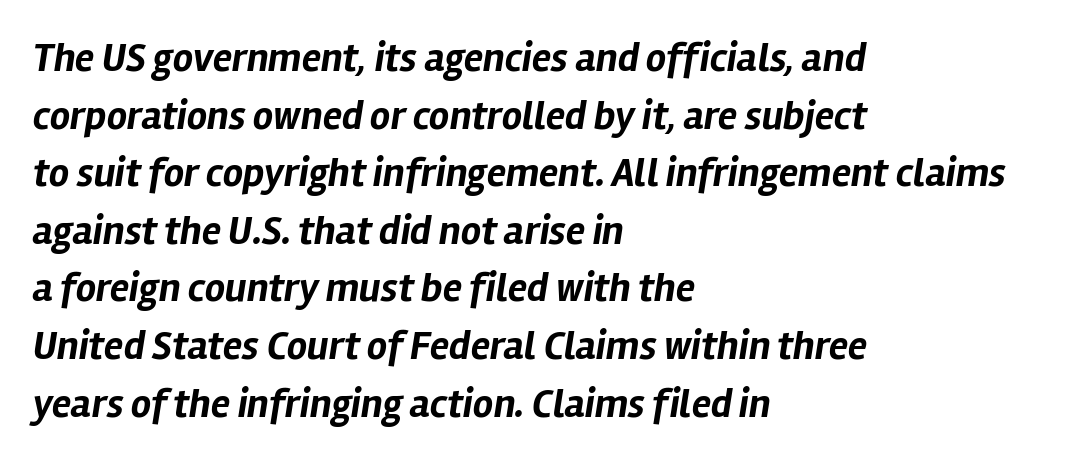
The image shows 40 px bold type, italic (leaning right); set left-aligned, normal line spacing (1.44x), normal letter spacing, not underlined; low stroke contrast and a medium x-height.
